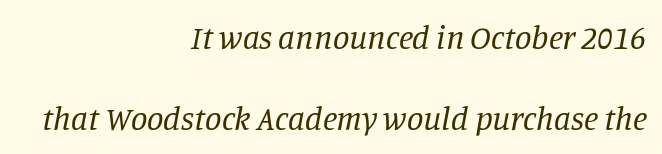
Q: Is the text bold? A: No.
Q: Is the text italic (slanted)? A: Yes, it leans right by about 11 degrees.
Q: Is the typeface a serif or a sans-serif typeface? A: Serif.
Q: Is the text underlined? A: No.
Q: How is the paragraph aligned? A: Right-aligned.
Q: Is the spacing between letters normal or unusually wide? A: Normal.
Q: Is the spacing between lines tight, normal or loose? A: Loose.
Q: Width (condensed, normal, or wide)? A: Normal.
Q: Stroke contrast? A: Low.
Q: x-height? A: Large.
Q: Monospaced? A: No.
